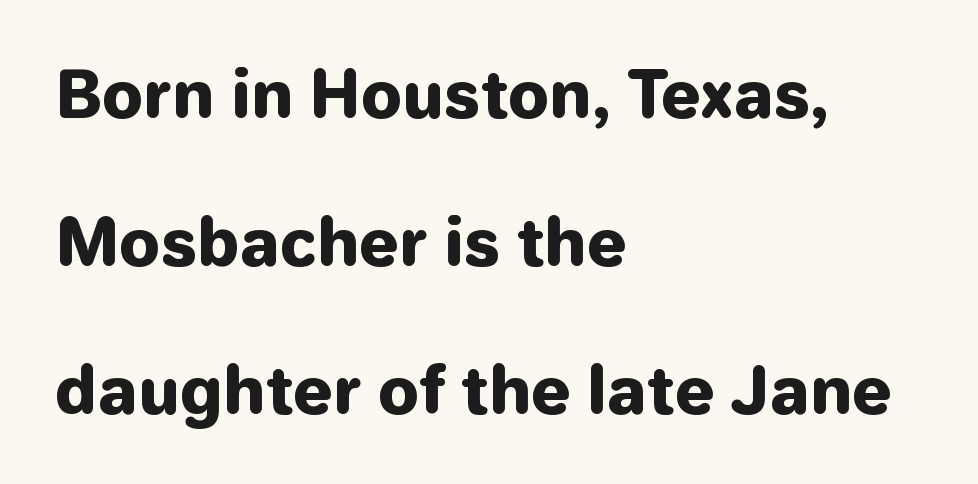
The rendering uses a large line-height, opening up the rows. The passage shown has conventional tracking throughout. Left-aligned paragraph, ragged on the right. What kind of face is this? One without serifs — a sans. Summary of weight: heavy, a full bold. Think of a printed novel: that variable character pitch is what you see here.
